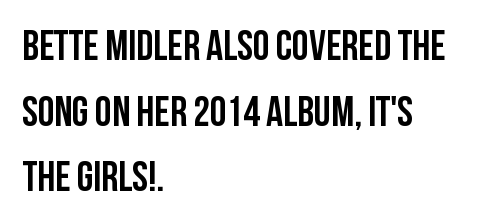
The image shows 42 px semibold, condensed sans-serif type, upright; set left-aligned, normal line spacing (1.56x), normal letter spacing, not underlined; low stroke contrast and a large x-height.
